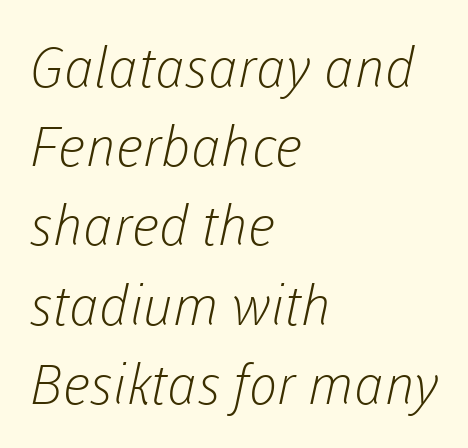
The image shows 55 px light sans-serif type; set left-aligned, normal line spacing (1.44x), normal letter spacing, not underlined; low stroke contrast and a medium x-height.
